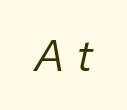
The image shows 45 px regular-weight type, italic (leaning right); set unusually wide letter spacing (+0.27 em), not underlined; low stroke contrast and a medium x-height.
